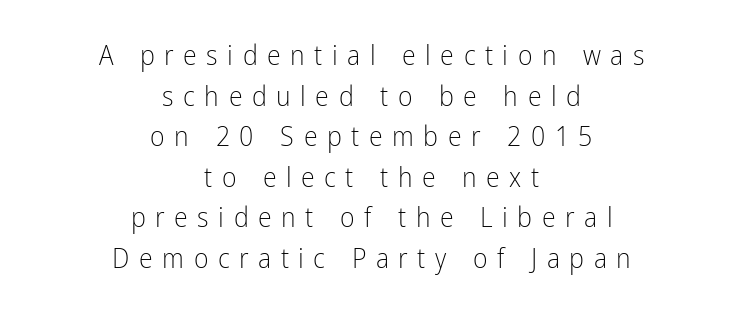
The image shows 28 px light, condensed sans-serif type, upright; set centered, normal line spacing (1.45x), unusually wide letter spacing (+0.34 em), not underlined; low stroke contrast and a medium x-height.
